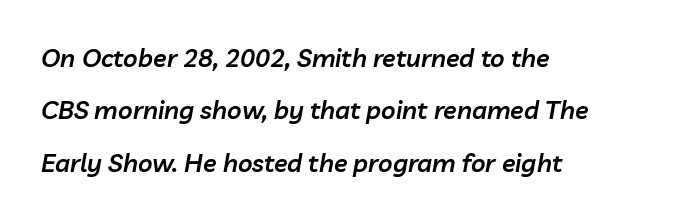
Does the lettering tilt? It does — this is italic. The type is set solid horizontally, with unmodified tracking. A student would call this left alignment; a typographer would say flush left, rag right. Quick note: underline off. Firm but not heavy-handed strokes: this text is semibold.
